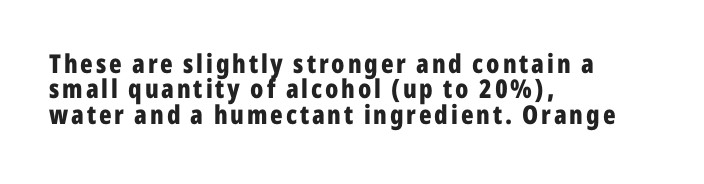
{"italic": "no", "bold": "yes", "underline": "no", "align": "left", "line_spacing": "tight", "line_spacing_ratio": 0.98, "glyph_px": 26}
